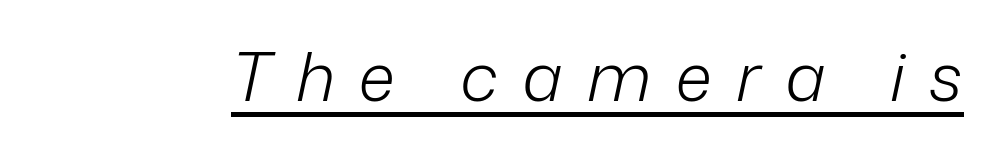
Is the type slanted? Yes — the strokes lean at a clear angle. Glance below the letters and you will spot a drawn line. Honestly, the letter spacing is so wide it's the main thing you notice. Looks like regular typesetting: each glyph gets only the width it needs. The passage shown is not bold in any degree.
